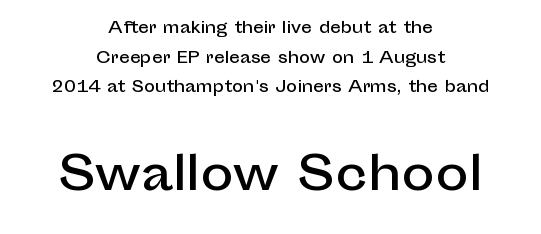
{"serif": "no", "italic": "no", "width": "normal", "stroke_contrast": "low", "x_height": "medium", "monospaced": "no", "underline": "no", "align": "center", "line_spacing": "loose", "line_spacing_ratio": 1.98, "letter_spacing": "normal", "letter_spacing_em": 0.0, "larger_block": "second", "size_ratio": 3.0, "glyph_px": 45}
